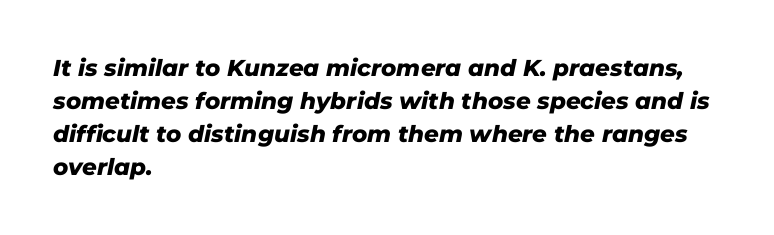
The image shows 23 px bold type, italic (leaning right); set left-aligned, normal line spacing (1.44x), normal letter spacing, not underlined.
